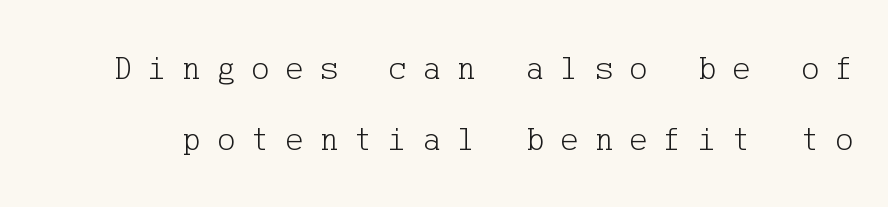
The image shows 34 px light serif type, upright; set loose line spacing (2.1x), unusually wide letter spacing (+0.48 em), not underlined; low stroke contrast and a medium x-height.
